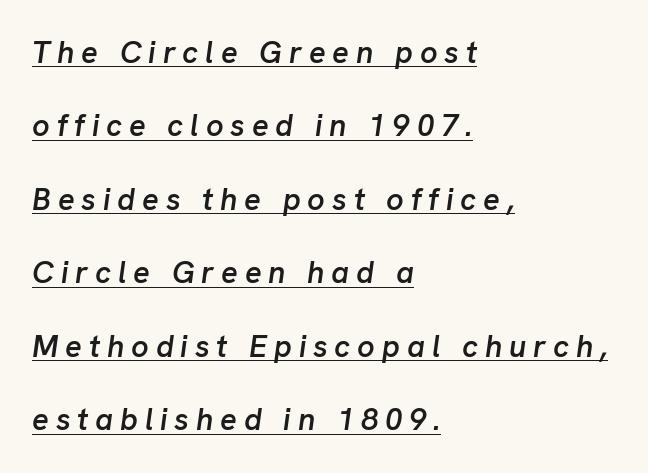
The image shows 31 px semibold type, italic (leaning right); set left-aligned, loose line spacing (2.37x), unusually wide letter spacing (+0.22 em), underlined; low stroke contrast and a medium x-height.
